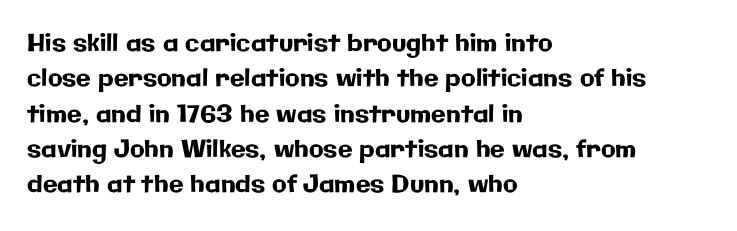
The image shows 24 px text type, upright; set left-aligned, normal line spacing (1.47x), normal letter spacing, not underlined.
